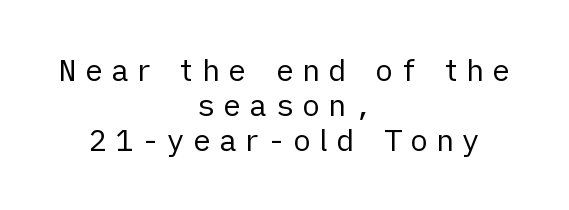
{"serif": "no", "italic": "no", "bold": "no", "weight": "regular", "width": "normal", "stroke_contrast": "low", "x_height": "medium", "monospaced": "no", "underline": "no", "align": "center", "line_spacing_ratio": 1.16, "letter_spacing": "wide", "letter_spacing_em": 0.27, "glyph_px": 30}
